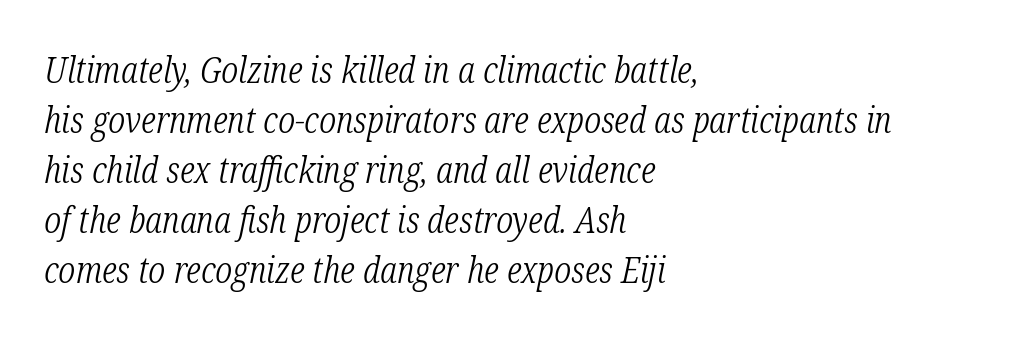
The image shows 36 px light, condensed serif type, italic (leaning right); set left-aligned, normal line spacing (1.39x), normal letter spacing, not underlined; low stroke contrast and a medium x-height.
